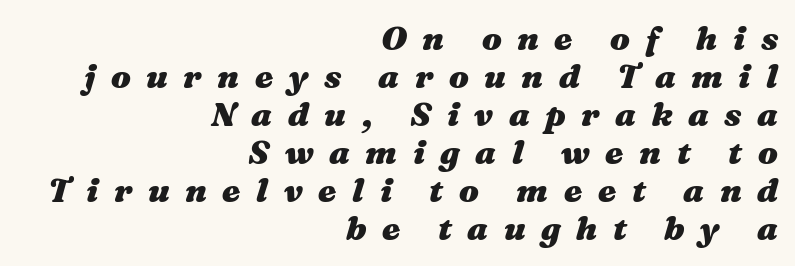
Q: Is the text bold? A: Yes.
Q: Is the text italic (slanted)? A: Yes, it leans right by about 16 degrees.
Q: Is the text underlined? A: No.
Q: How is the paragraph aligned? A: Right-aligned.
Q: Is the spacing between letters normal or unusually wide? A: Unusually wide.
Q: Is the spacing between lines tight, normal or loose? A: Tight.
Q: Width (condensed, normal, or wide)? A: Wide.
Q: Stroke contrast? A: Medium.
Q: x-height? A: Medium.
Q: Monospaced? A: No.
